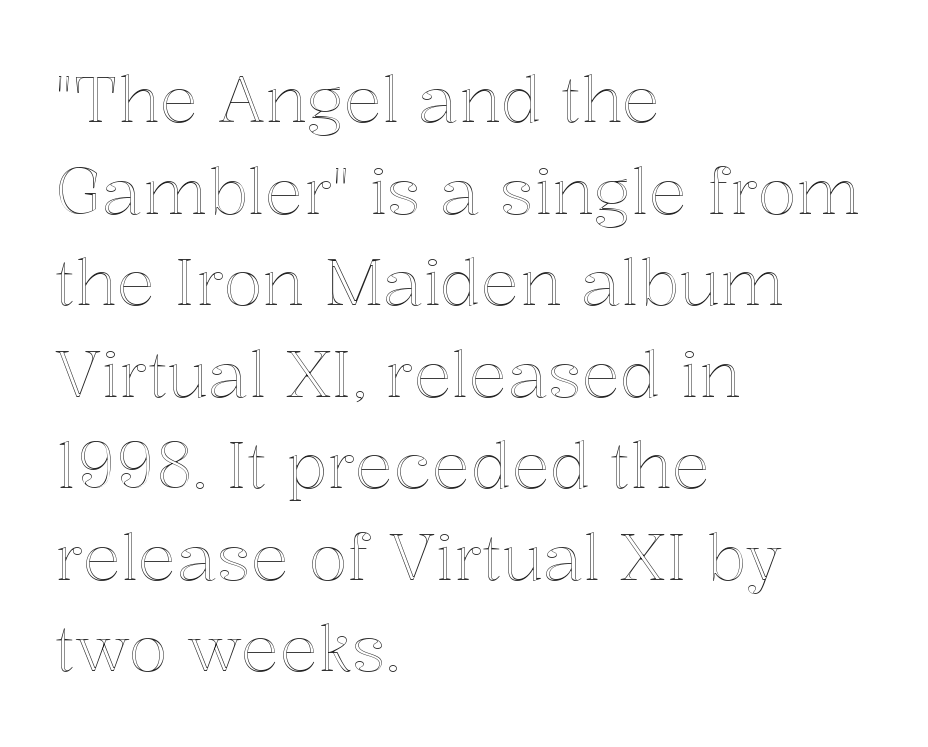
The image shows 64 px text type, upright; set left-aligned, normal line spacing (1.43x), normal letter spacing, not underlined; a medium x-height.
